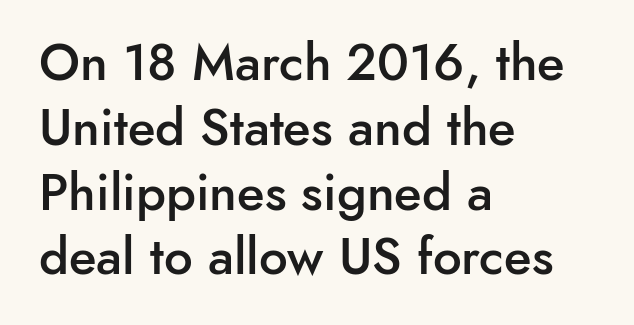
{"serif": "no", "italic": "no", "bold": "semi", "weight": "semibold", "width": "normal", "stroke_contrast": "low", "x_height": "small", "monospaced": "no", "underline": "no", "align": "left", "line_spacing": "normal", "line_spacing_ratio": 1.27, "letter_spacing": "normal", "letter_spacing_em": 0.0, "glyph_px": 51}
